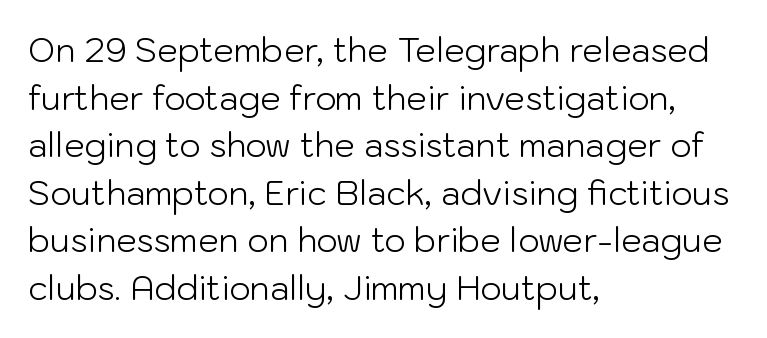
The designer went with a sans here, leaving each stem footless. A classic flush-left, rag-right setting is used for this passage. This rendering leaves character spacing at its baseline value. Here the designer chose a conventional face with non-uniform glyph widths. Every stem runs plumb, perpendicular to the baseline.
